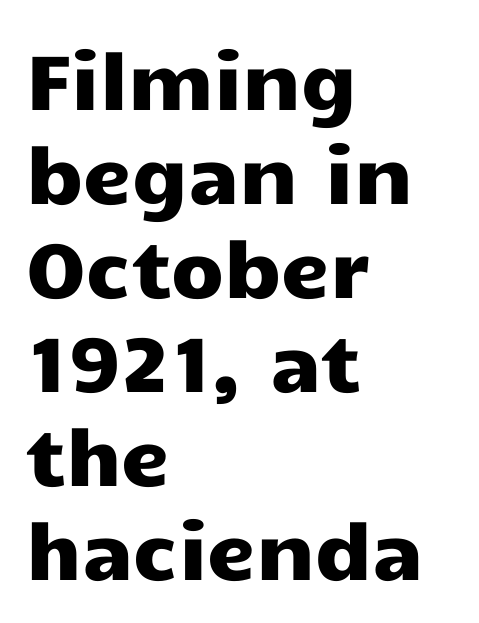
The image shows 77 px wide sans-serif type, upright; set left-aligned, line spacing 1.22x, normal letter spacing, not underlined; low stroke contrast and a medium x-height.
